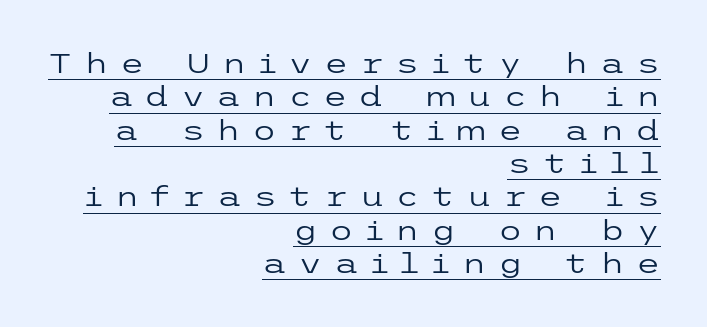
The image shows 28 px regular-weight, wide sans-serif type, upright; set right-aligned, line spacing 1.19x, unusually wide letter spacing (+0.4 em), underlined; low stroke contrast and a medium x-height.
